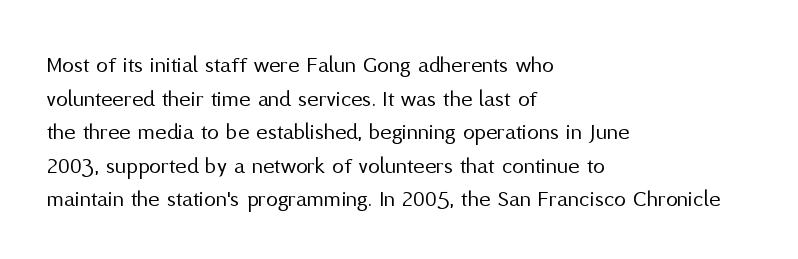
Does the copy run flush right? No — it runs flush left. Does extra space separate the letters? No, they use regular spacing. The letters look calm and open, with moderate or lighter stems. Beneath every word, the page is bare. Normally led — the rows are evenly, conventionally spaced.
